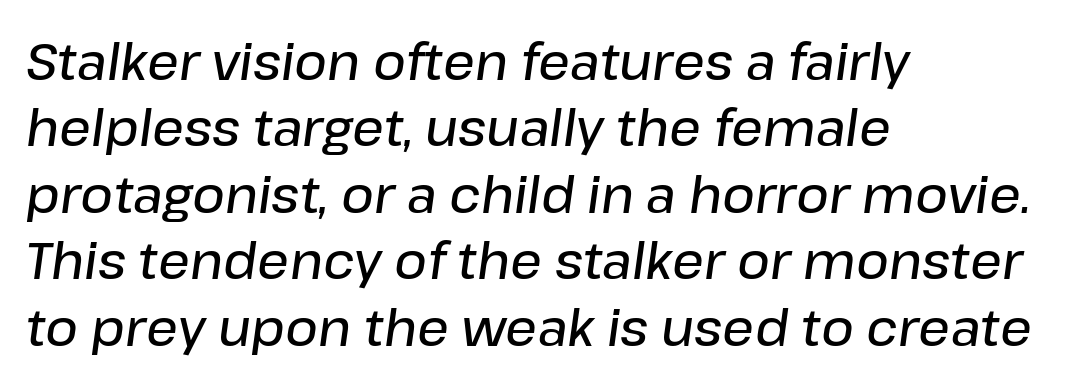
Anything drawn beneath the words? Only blank space. Here the designer chose a conventional face with non-uniform glyph widths. Semibold letterforms, between regular and bold. Every row of glyphs begins at an identical x-position on the left. A normal amount of white space separates one row of letters from the next. The letters sit at their default tracking, neither squeezed nor spread.
